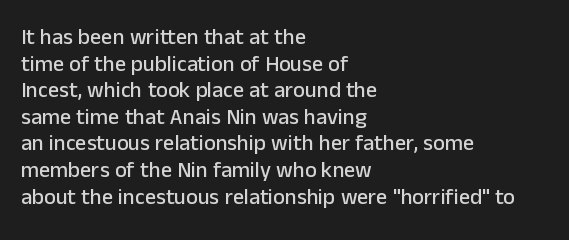
A student would call this left alignment; a typographer would say flush left, rag right. Nobody touched the tracking dial on this one. Tall strokes in this sample are plumb rather than angled. Descenders are the only things crossing below the line.
